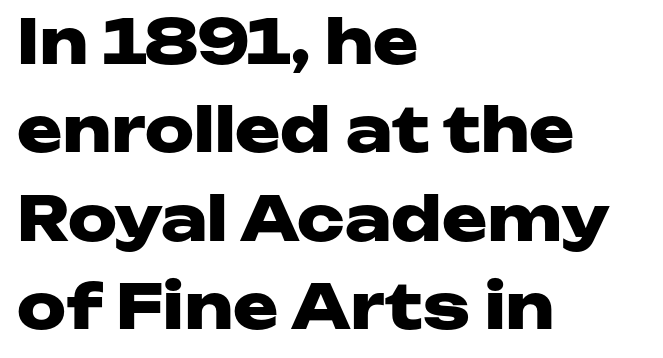
Q: Is the text bold? A: Yes.
Q: Is the text italic (slanted)? A: No, it is upright.
Q: Is the typeface a serif or a sans-serif typeface? A: Sans-serif.
Q: Is the text underlined? A: No.
Q: How is the paragraph aligned? A: Left-aligned.
Q: Is the spacing between letters normal or unusually wide? A: Normal.
Q: Is the spacing between lines tight, normal or loose? A: Normal.
Q: Width (condensed, normal, or wide)? A: Wide.
Q: Stroke contrast? A: Low.
Q: x-height? A: Medium.
Q: Monospaced? A: No.
